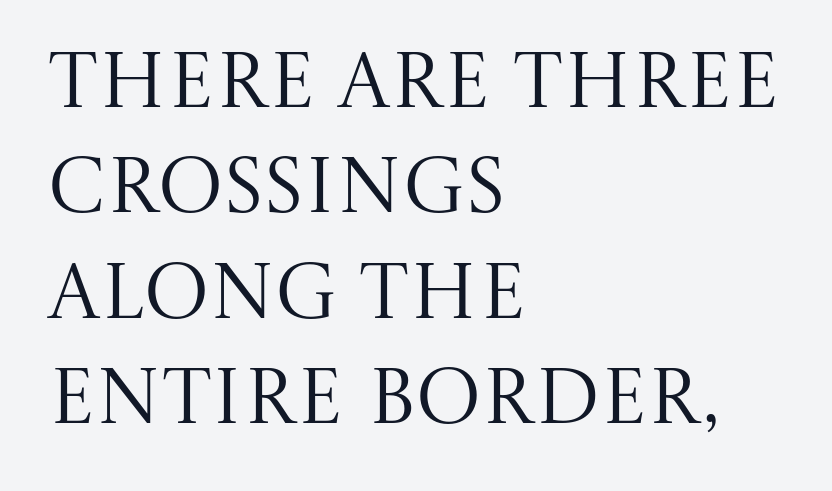
Q: Is the text bold? A: No.
Q: Is the text italic (slanted)? A: No, it is upright.
Q: Is the typeface a serif or a sans-serif typeface? A: Serif.
Q: Is the text underlined? A: No.
Q: How is the paragraph aligned? A: Left-aligned.
Q: Is the spacing between letters normal or unusually wide? A: Normal.
Q: Is the spacing between lines tight, normal or loose? A: Normal.
Q: Width (condensed, normal, or wide)? A: Normal.
Q: Stroke contrast? A: Medium.
Q: x-height? A: Large.
Q: Monospaced? A: No.
